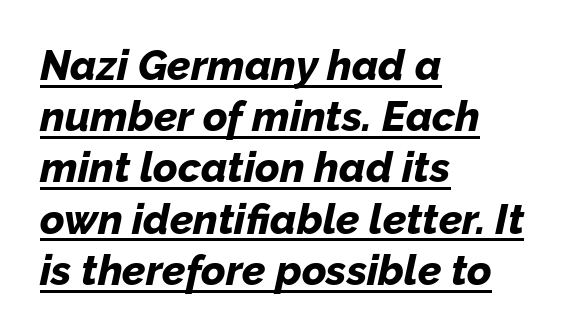
The image shows 42 px bold type, italic (leaning right); set left-aligned, line spacing 1.22x, normal letter spacing, underlined; low stroke contrast and a medium x-height.
